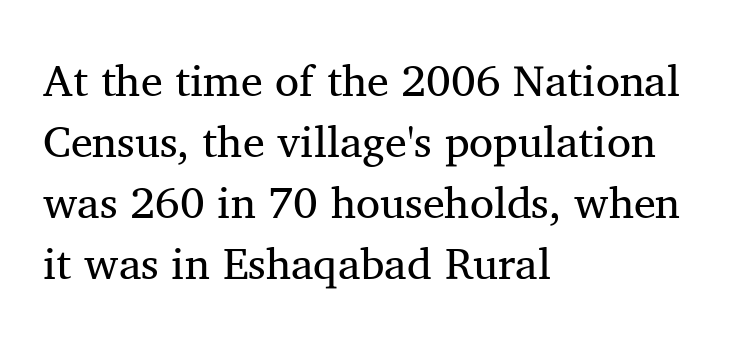
Every row of glyphs begins at an identical x-position on the left. A typesetter would call this proportional, since set widths differ per character. The typeface chosen for these lines features serifs. This reads as an unemphasized weight, regular at the heaviest. What's the leading like? Ordinary, nothing unusual. Lines of text with bare space underneath.
